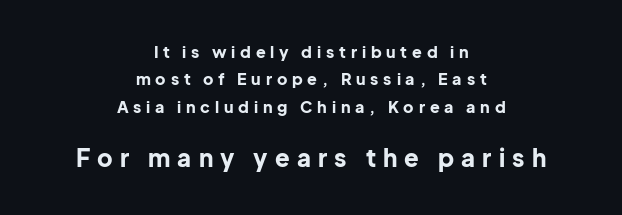
{"italic": "no", "bold": "yes", "underline": "no", "align": "center", "line_spacing_ratio": 1.71, "letter_spacing": "wide", "letter_spacing_em": 0.3, "larger_block": "second", "size_ratio": 1.5, "glyph_px": 24}
